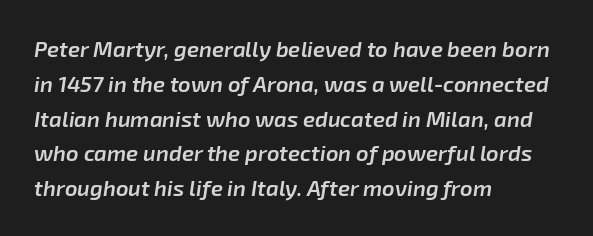
The image shows 22 px text type, italic (leaning right); set left-aligned, normal line spacing (1.58x), normal letter spacing, not underlined.
